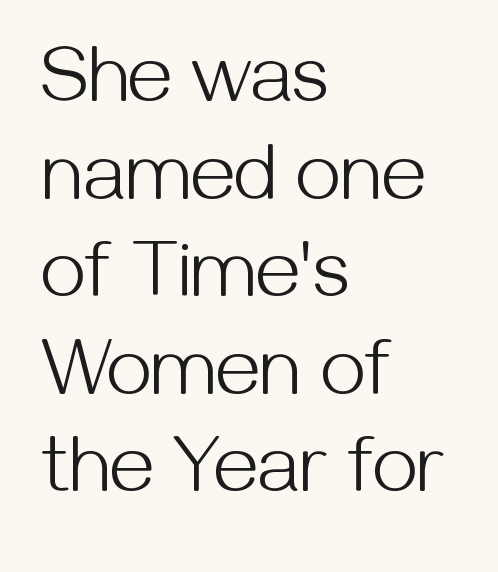
The image shows 80 px light sans-serif type, upright; set left-aligned, line spacing 1.22x, normal letter spacing, not underlined; medium stroke contrast and a medium x-height.
